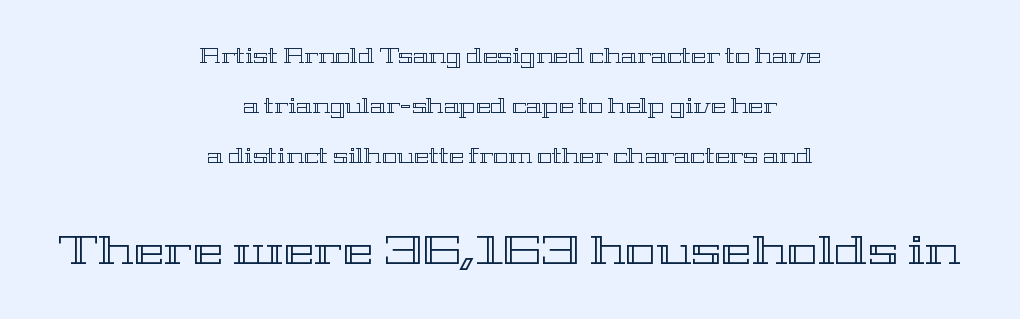
Q: Is the text italic (slanted)? A: No, it is upright.
Q: Is the text underlined? A: No.
Q: How is the paragraph aligned? A: Centered.
Q: Is the spacing between letters normal or unusually wide? A: Normal.
Q: Is the spacing between lines tight, normal or loose? A: Loose.
Q: Which block of text is set in a larger size, the first (top) or the second (bottom)? A: The second (bottom) one.
Q: Width (condensed, normal, or wide)? A: Wide.
Q: x-height? A: Medium.
Q: Monospaced? A: No.
